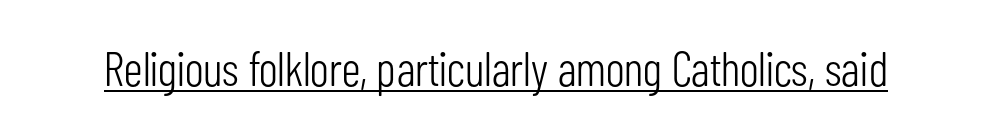
{"serif": "no", "italic": "no", "bold": "no", "weight": "light", "width": "condensed", "stroke_contrast": "low", "x_height": "medium", "monospaced": "no", "underline": "yes", "letter_spacing": "normal", "letter_spacing_em": 0.0, "glyph_px": 48}
